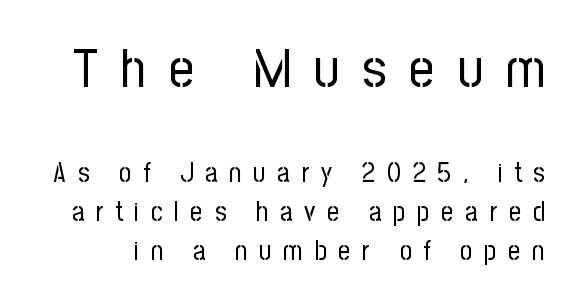
Q: Is the text bold? A: No.
Q: Is the text italic (slanted)? A: No, it is upright.
Q: Is the typeface a serif or a sans-serif typeface? A: Sans-serif.
Q: Is the text underlined? A: No.
Q: Is the spacing between letters normal or unusually wide? A: Unusually wide.
Q: Is the spacing between lines tight, normal or loose? A: Normal.
Q: Which block of text is set in a larger size, the first (top) or the second (bottom)? A: The first (top) one.
Q: Width (condensed, normal, or wide)? A: Condensed.
Q: Stroke contrast? A: Low.
Q: x-height? A: Medium.
Q: Monospaced? A: No.
